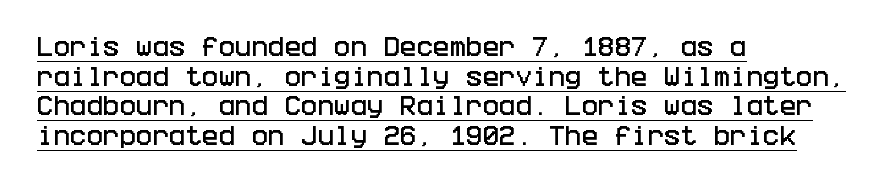
Beneath each row of characters lies a ruled line. Notice how descenders clear the ascenders below comfortably — that's standard leading. Posture: vertical. The type is set solid horizontally, with unmodified tracking. The compositor pushed each line to the left boundary.
